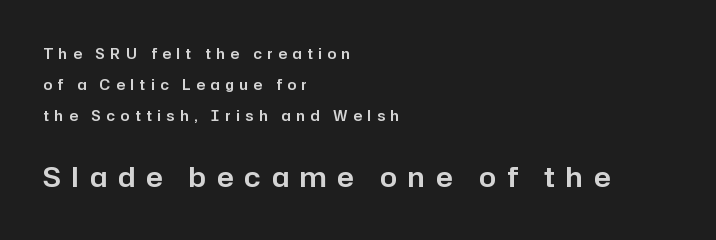
The image shows 27 px text type, upright; set left-aligned, loose line spacing (2.21x), unusually wide letter spacing (+0.41 em), not underlined; the second (bottom) block is 1.93x larger.
